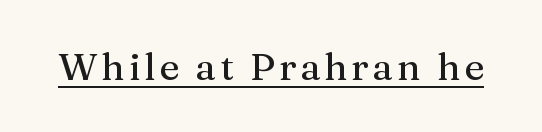
The image shows 38 px serif type, upright; set underlined; medium stroke contrast and a medium x-height.
